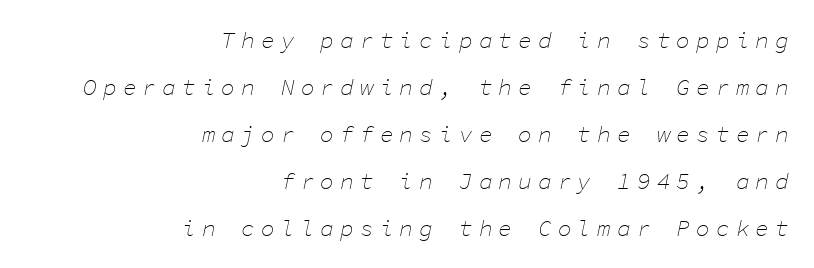
{"italic": "yes", "lean": "right", "slant_degrees": 11, "bold": "no", "underline": "no", "align": "right", "line_spacing": "loose", "line_spacing_ratio": 2.04, "letter_spacing": "wide", "letter_spacing_em": 0.26, "glyph_px": 23}
